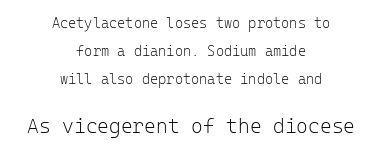
The image shows 20 px text type, upright; set centered, loose line spacing (2.0x), normal letter spacing, not underlined; the second (bottom) block is 1.43x larger.
